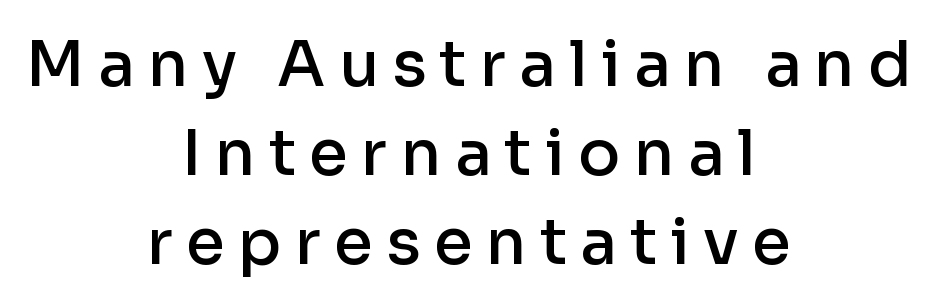
Q: Is the text bold? A: Semi-bold.
Q: Is the text italic (slanted)? A: No, it is upright.
Q: Is the typeface a serif or a sans-serif typeface? A: Sans-serif.
Q: Is the text underlined? A: No.
Q: How is the paragraph aligned? A: Centered.
Q: Is the spacing between letters normal or unusually wide? A: Unusually wide.
Q: Is the spacing between lines tight, normal or loose? A: Normal.
Q: Width (condensed, normal, or wide)? A: Normal.
Q: Stroke contrast? A: Low.
Q: x-height? A: Medium.
Q: Monospaced? A: No.
